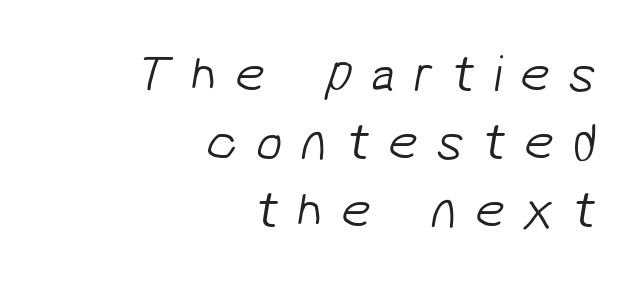
The image shows 53 px light sans-serif type; set right-aligned, normal line spacing (1.28x), unusually wide letter spacing (+0.34 em), not underlined; low stroke contrast and a medium x-height.
